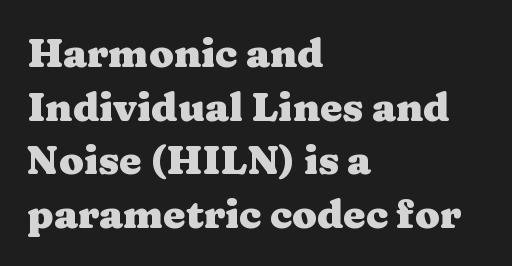
{"serif": "yes", "italic": "no", "bold": "yes", "weight": "heavy", "width": "wide", "stroke_contrast": "medium", "x_height": "medium", "monospaced": "no", "underline": "no", "align": "left", "line_spacing": "normal", "line_spacing_ratio": 1.34, "letter_spacing": "normal", "letter_spacing_em": 0.0, "glyph_px": 40}
